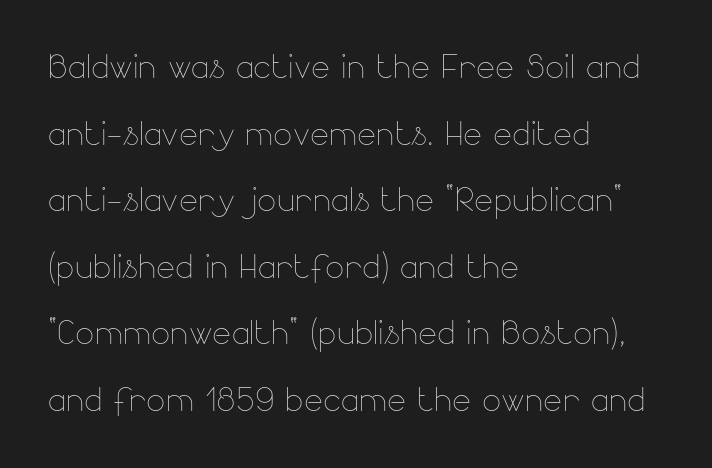
Q: Is the text bold? A: No.
Q: Is the text italic (slanted)? A: No, it is upright.
Q: Is the text underlined? A: No.
Q: How is the paragraph aligned? A: Left-aligned.
Q: Is the spacing between letters normal or unusually wide? A: Normal.
Q: Is the spacing between lines tight, normal or loose? A: Normal.
Q: Width (condensed, normal, or wide)? A: Normal.
Q: Stroke contrast? A: Low.
Q: x-height? A: Small.
Q: Monospaced? A: No.
